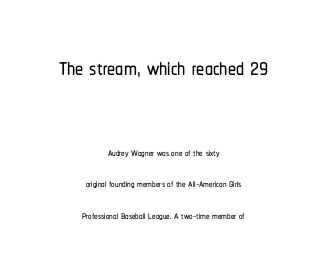
{"serif": "no", "italic": "no", "width": "condensed", "stroke_contrast": "low", "x_height": "medium", "monospaced": "no", "underline": "no", "align": "center", "line_spacing": "loose", "line_spacing_ratio": 2.28, "letter_spacing": "normal", "letter_spacing_em": 0.0, "larger_block": "first", "size_ratio": 2.29, "glyph_px": 32}
